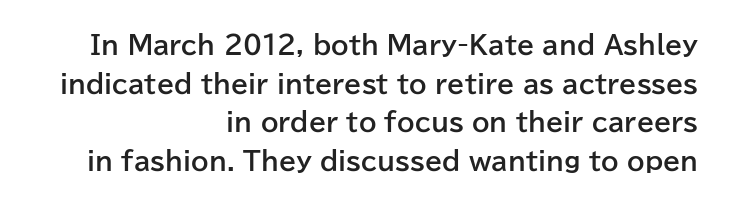
The image shows 25 px bold type, upright; set right-aligned, normal line spacing (1.55x), normal letter spacing, not underlined.
